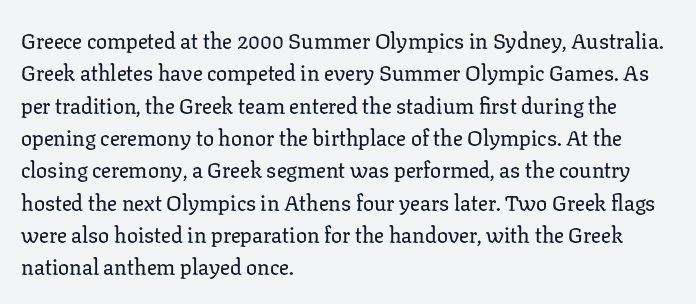
The image shows 22 px text type, upright; set left-aligned, normal line spacing (1.47x), normal letter spacing, not underlined.
